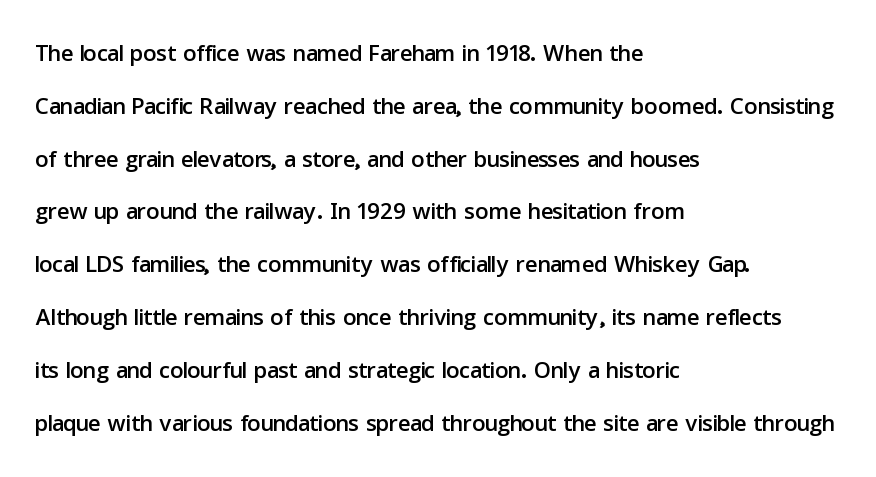
Q: Is the text italic (slanted)? A: No, it is upright.
Q: Is the typeface a serif or a sans-serif typeface? A: Sans-serif.
Q: Is the text underlined? A: No.
Q: How is the paragraph aligned? A: Left-aligned.
Q: Is the spacing between letters normal or unusually wide? A: Normal.
Q: Is the spacing between lines tight, normal or loose? A: Normal.
Q: Width (condensed, normal, or wide)? A: Normal.
Q: Stroke contrast? A: Low.
Q: x-height? A: Medium.
Q: Monospaced? A: No.
